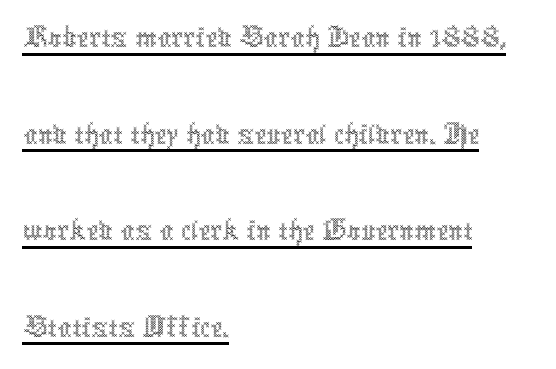
The image shows 68 px thin, condensed type, upright; set left-aligned, normal line spacing (1.42x), normal letter spacing, underlined; a medium x-height.
